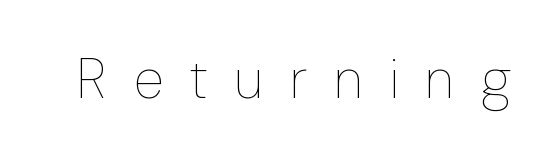
{"italic": "no", "bold": "no", "weight": "thin", "width": "normal", "stroke_contrast": "low", "x_height": "medium", "monospaced": "no", "underline": "no", "letter_spacing": "wide", "letter_spacing_em": 0.47, "glyph_px": 56}
